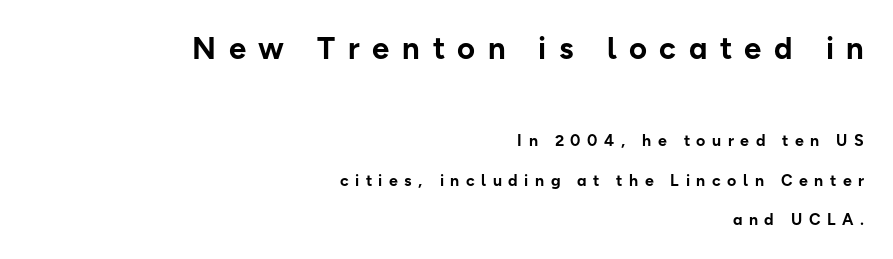
The image shows 31 px bold sans-serif type, upright; set right-aligned, loose line spacing (2.47x), unusually wide letter spacing (+0.41 em), not underlined; the first (top) block is 1.94x larger; low stroke contrast and a medium x-height.
